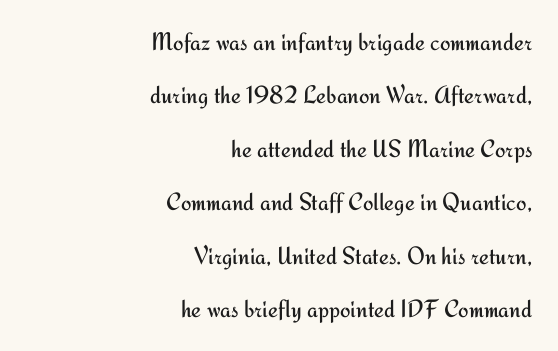
The image shows 25 px text type, upright; set right-aligned, loose line spacing (2.14x), normal letter spacing, not underlined.
